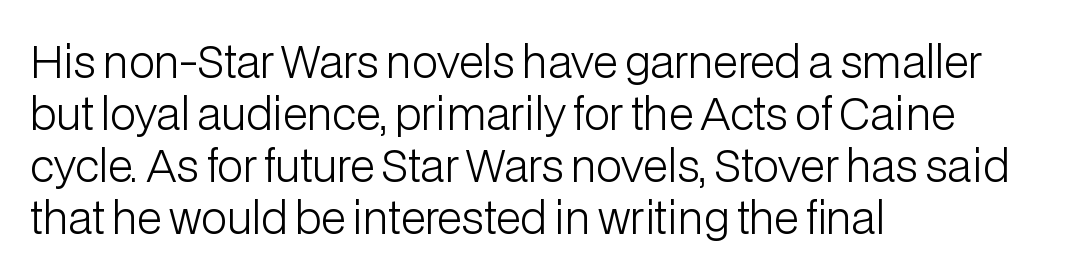
Q: Is the text bold? A: No.
Q: Is the text italic (slanted)? A: No, it is upright.
Q: Is the typeface a serif or a sans-serif typeface? A: Sans-serif.
Q: Is the text underlined? A: No.
Q: How is the paragraph aligned? A: Left-aligned.
Q: Is the spacing between letters normal or unusually wide? A: Normal.
Q: Width (condensed, normal, or wide)? A: Normal.
Q: Stroke contrast? A: Low.
Q: x-height? A: Medium.
Q: Monospaced? A: No.
